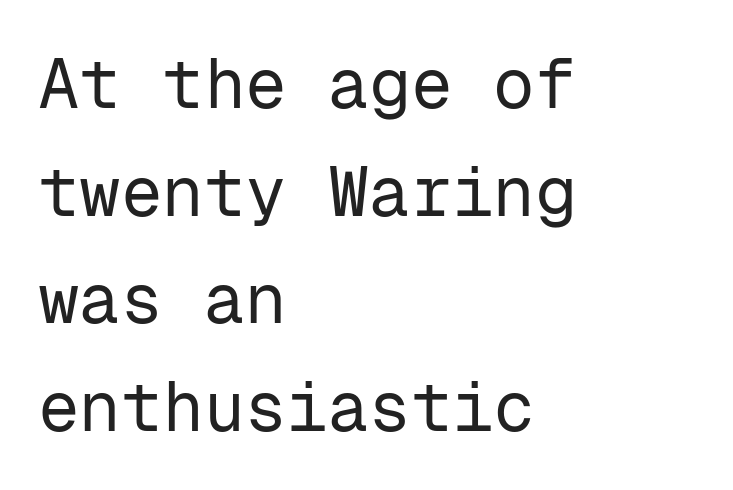
Q: Is the text bold? A: No.
Q: Is the text italic (slanted)? A: No, it is upright.
Q: Is the typeface a serif or a sans-serif typeface? A: Sans-serif.
Q: Is the text underlined? A: No.
Q: How is the paragraph aligned? A: Left-aligned.
Q: Is the spacing between letters normal or unusually wide? A: Normal.
Q: Is the spacing between lines tight, normal or loose? A: Normal.
Q: Width (condensed, normal, or wide)? A: Normal.
Q: Stroke contrast? A: Low.
Q: x-height? A: Medium.
Q: Monospaced? A: Yes.
